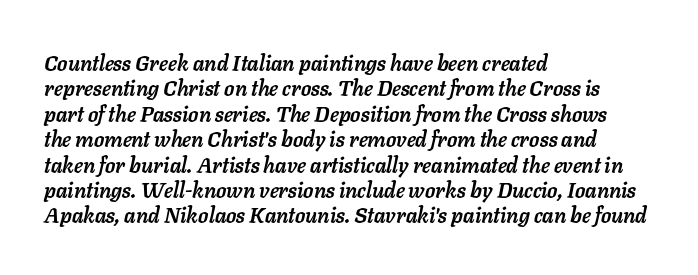
{"italic": "yes", "lean": "right", "slant_degrees": 11, "bold": "yes", "underline": "no", "align": "left", "line_spacing_ratio": 1.21, "letter_spacing": "normal", "letter_spacing_em": 0.0, "glyph_px": 21}
